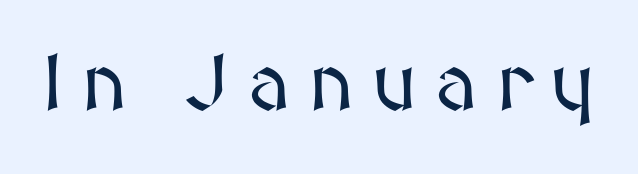
Varying glyph widths throughout — classic text-font behaviour. Display-style spreading of the glyphs; the letterfit is very open. The gap between lines stays unmarked. The axis of the letterforms is exactly vertical.
